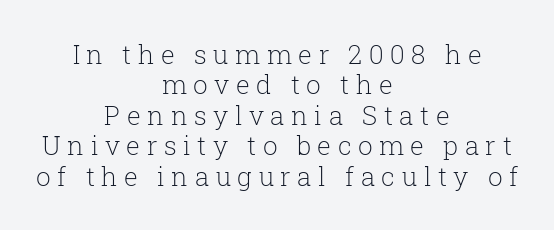
The specimen omits any rule beneath the text block's lines. Compared with a typical body face, this is equally light or lighter still. This is roman type, the default non-slanted kind. Which margin do the lines hug? Neither — every line sits in the middle.
